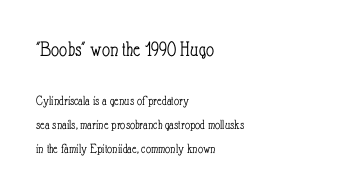
Is there any slant? The stems are plumb. Leftover space on each line is placed entirely after the last word. Ink coverage per letter is moderate at most. Here the first block reads like a headline and the second like body copy. Words appear dense and cohesive because spacing is normal.
